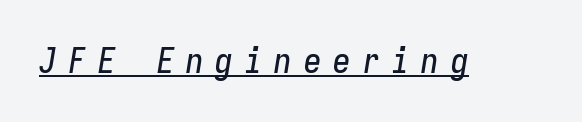
The words here are underlined. Here the designer chose a console-style face with uniform glyph widths. Italic: yes, the glyphs are oblique. The type is letterspaced generously, with wide tracking.
